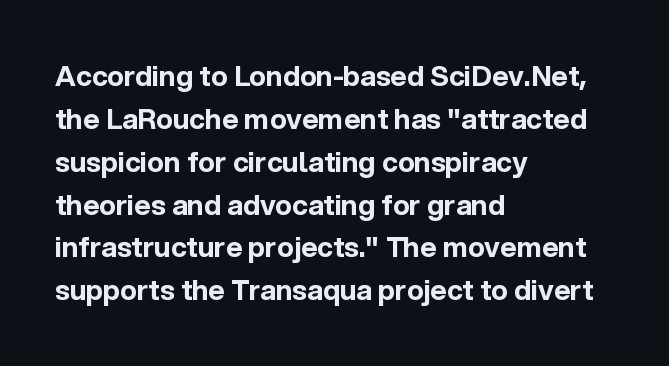
{"serif": "no", "italic": "no", "bold": "yes", "weight": "bold", "width": "normal", "x_height": "medium", "monospaced": "no", "underline": "no", "align": "left", "line_spacing": "normal", "line_spacing_ratio": 1.53, "letter_spacing": "normal", "letter_spacing_em": 0.0, "glyph_px": 28}
